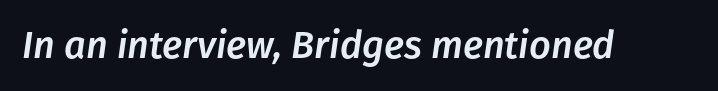
These lines keep a tight, regular rhythm from letter to letter. It's the slanting kind of type. Bare-footed words on every line. Proportional: the letters do not fall into vertical columns.
